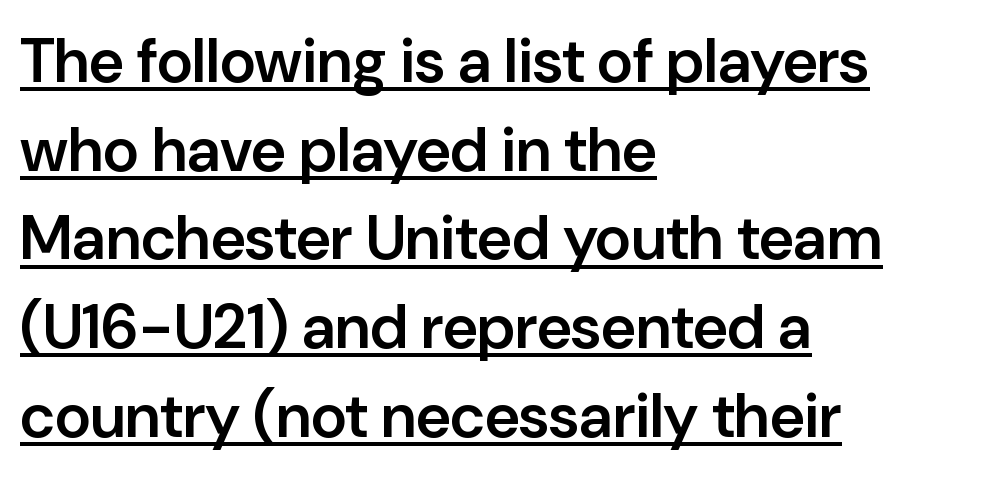
The horizontal fit of the characters is conventional and even. A classic flush-left, rag-right setting is used for this passage. The face used here is a sans, in the tradition of grotesques and geometrics. The typography opts for an upright posture over an oblique one.
